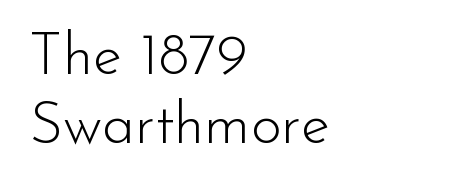
Q: Is the text bold? A: No.
Q: Is the text italic (slanted)? A: No, it is upright.
Q: Is the typeface a serif or a sans-serif typeface? A: Sans-serif.
Q: Is the text underlined? A: No.
Q: How is the paragraph aligned? A: Left-aligned.
Q: Is the spacing between letters normal or unusually wide? A: Normal.
Q: Width (condensed, normal, or wide)? A: Normal.
Q: Stroke contrast? A: Low.
Q: x-height? A: Small.
Q: Monospaced? A: No.
